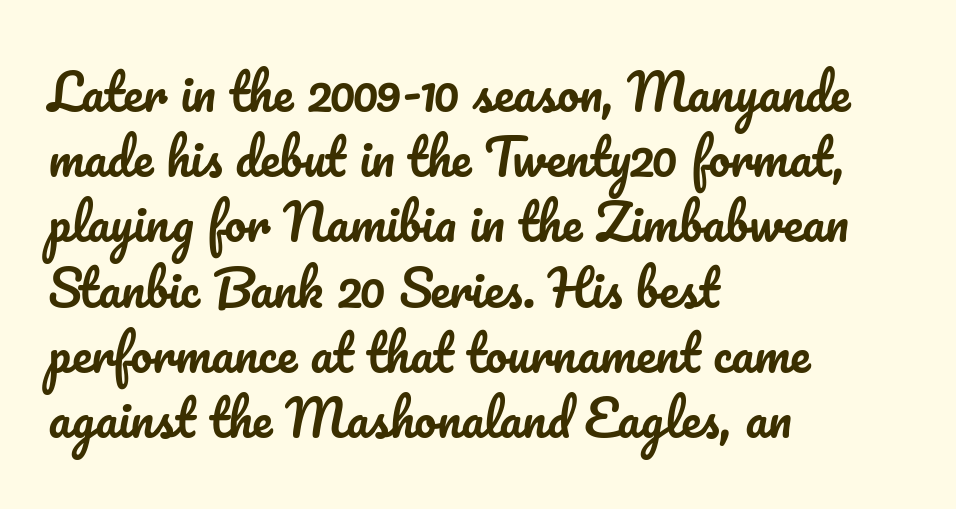
Baseline-to-baseline distance is the conventional proportion of letter height. Varying glyph widths throughout — classic text-font behaviour. Standard letterfit; no display-style spreading of the glyphs. The paragraph shown leans on its left margin.
